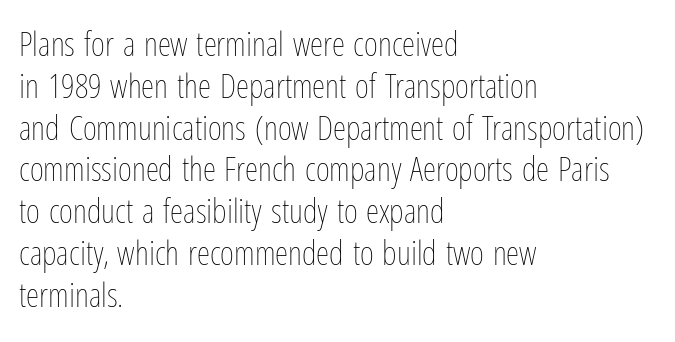
The image shows 34 px thin, condensed type, upright; set left-aligned, line spacing 1.23x, normal letter spacing, not underlined; low stroke contrast and a medium x-height.
